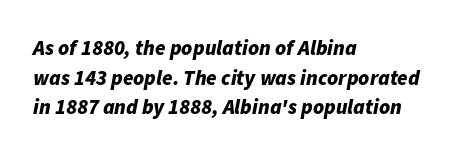
Students, note that the glyphs here touch the page at normal intervals. The foot of each line stays bare and open. The font is running at its bold setting. The vertical gap from one line to the next is medium. Reading down the block, your eye returns to a fixed left position each line. Compared with ordinary roman type, these characters are visibly tilted.
